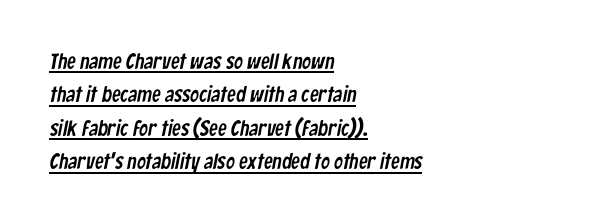
Default kerning and tracking; the words read as compact shapes. The rendering uses the underline text-decoration. Vertically, the passage feels balanced, rows spaced as you'd expect. One-word summary of the alignment: left.
